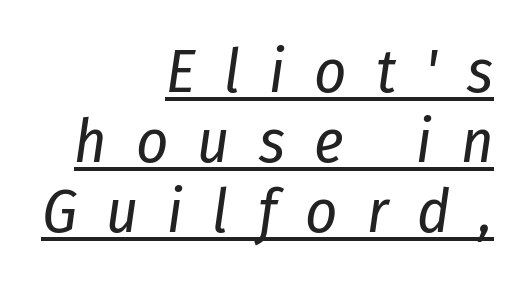
The image shows 62 px regular-weight, condensed type, italic (leaning right); set right-aligned, tight line spacing (1.13x), unusually wide letter spacing (+0.47 em), underlined; low stroke contrast and a medium x-height.
